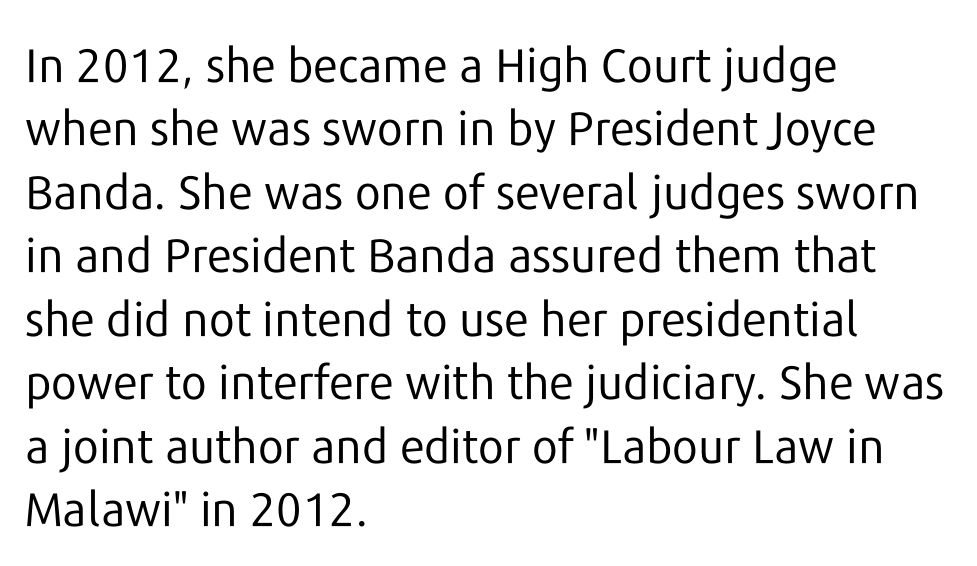
Q: Is the text bold? A: No.
Q: Is the text italic (slanted)? A: No, it is upright.
Q: Is the typeface a serif or a sans-serif typeface? A: Sans-serif.
Q: Is the text underlined? A: No.
Q: How is the paragraph aligned? A: Left-aligned.
Q: Is the spacing between letters normal or unusually wide? A: Normal.
Q: Is the spacing between lines tight, normal or loose? A: Normal.
Q: Width (condensed, normal, or wide)? A: Normal.
Q: Stroke contrast? A: Low.
Q: x-height? A: Medium.
Q: Monospaced? A: No.
